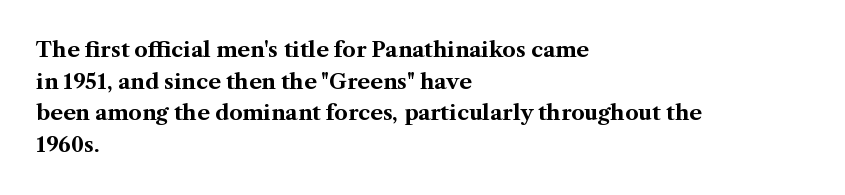
This is roman type, the default non-slanted kind. Observe the ordinary spacing: letters are neighbours, not strangers. The space between consecutive lines is moderate. Leftover space on each line is placed entirely after the last word. The string is rendered with underlining switched off. What weight is shown? A full bold with thick strokes.
